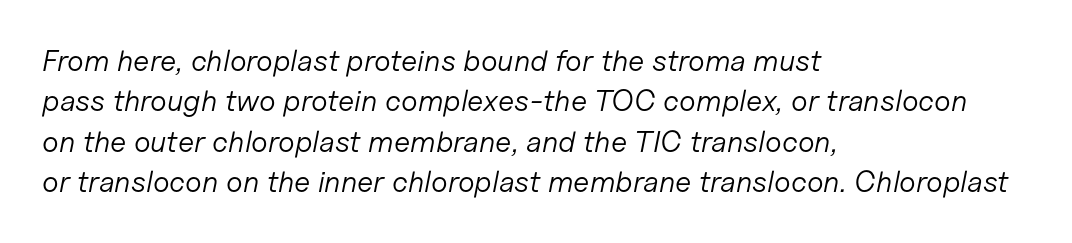
Q: Is the text bold? A: No.
Q: Is the text italic (slanted)? A: Yes, it leans right by about 11 degrees.
Q: Is the text underlined? A: No.
Q: How is the paragraph aligned? A: Left-aligned.
Q: Is the spacing between letters normal or unusually wide? A: Normal.
Q: Is the spacing between lines tight, normal or loose? A: Normal.
Q: Width (condensed, normal, or wide)? A: Normal.
Q: Stroke contrast? A: Low.
Q: x-height? A: Medium.
Q: Monospaced? A: No.
